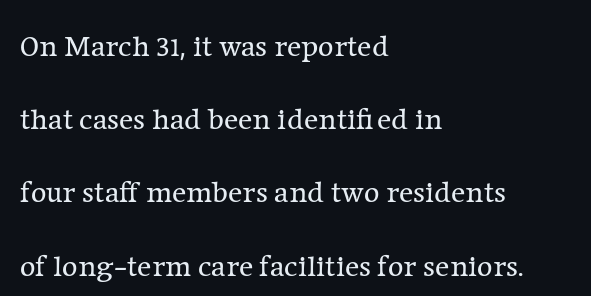
The string is rendered with underlining switched off. Nope, not italic — everything's standing straight. Counters stay open thanks to moderate or lighter strokes. Yep, those are serifs on the letters. Do the characters align in a grid? No, the font is proportional. Vertically, the passage feels expansive, rows floating well apart.
